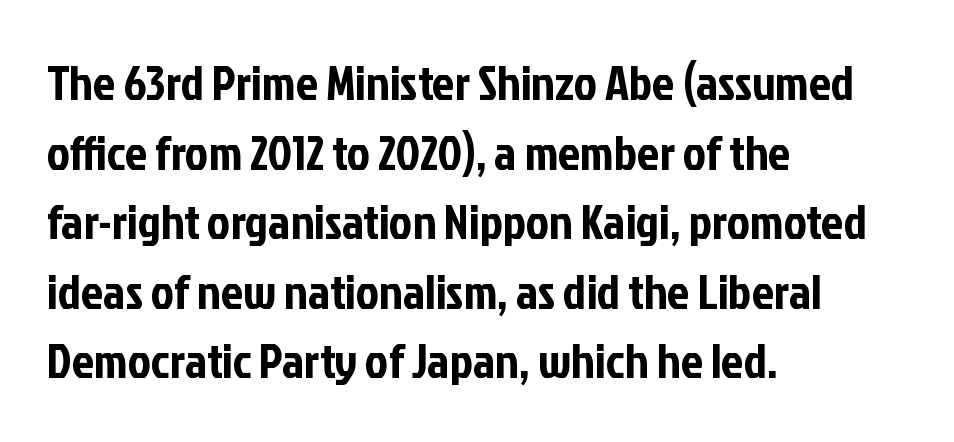
Q: Is the text italic (slanted)? A: No, it is upright.
Q: Is the typeface a serif or a sans-serif typeface? A: Sans-serif.
Q: Is the text underlined? A: No.
Q: How is the paragraph aligned? A: Left-aligned.
Q: Is the spacing between letters normal or unusually wide? A: Normal.
Q: Is the spacing between lines tight, normal or loose? A: Normal.
Q: Width (condensed, normal, or wide)? A: Condensed.
Q: Stroke contrast? A: Low.
Q: x-height? A: Medium.
Q: Monospaced? A: No.
